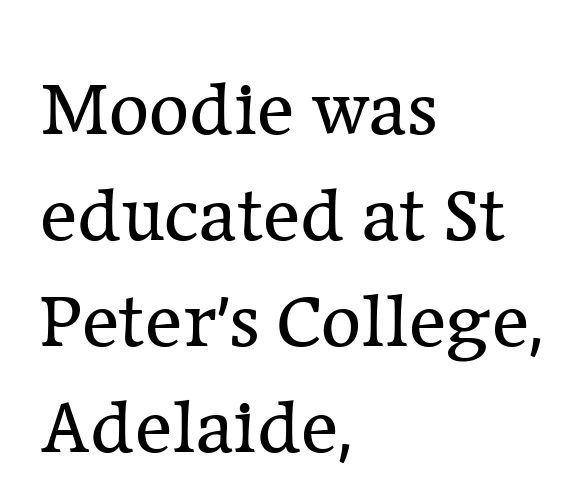
{"serif": "yes", "italic": "no", "bold": "no", "weight": "regular", "width": "normal", "stroke_contrast": "low", "x_height": "medium", "monospaced": "no", "underline": "no", "align": "left", "line_spacing": "normal", "line_spacing_ratio": 1.36, "letter_spacing": "normal", "letter_spacing_em": 0.0, "glyph_px": 78}
